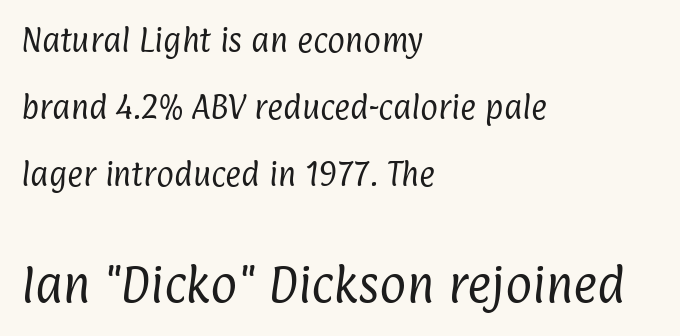
Q: Is the text bold? A: No.
Q: Is the typeface a serif or a sans-serif typeface? A: Sans-serif.
Q: Is the text underlined? A: No.
Q: How is the paragraph aligned? A: Left-aligned.
Q: Is the spacing between letters normal or unusually wide? A: Normal.
Q: Is the spacing between lines tight, normal or loose? A: Loose.
Q: Which block of text is set in a larger size, the first (top) or the second (bottom)? A: The second (bottom) one.
Q: Width (condensed, normal, or wide)? A: Condensed.
Q: Stroke contrast? A: Low.
Q: x-height? A: Medium.
Q: Monospaced? A: No.
